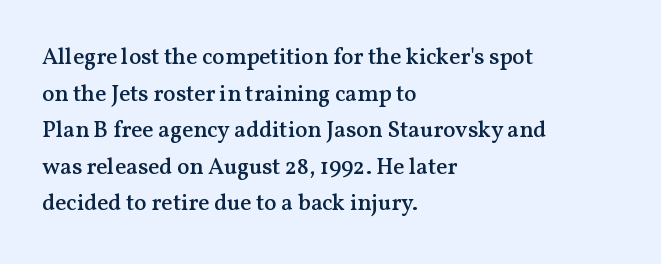
The type is set solid horizontally, with unmodified tracking. Visually the block forms a straight wall on the left and a jagged coastline on the right. Does the lettering tilt? It doesn't — this is upright. Baseline-to-baseline distance is the conventional proportion of letter height. Anything drawn beneath the words? Only blank space.
